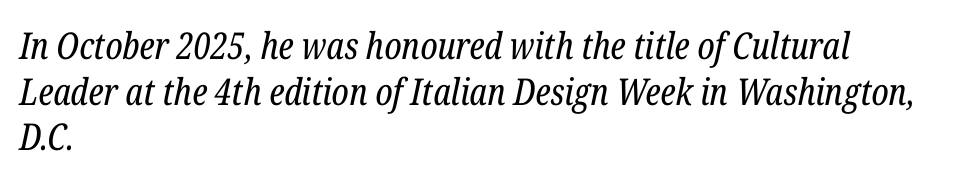
{"serif": "yes", "italic": "yes", "lean": "right", "slant_degrees": 12, "bold": "no", "weight": "regular", "width": "condensed", "stroke_contrast": "low", "x_height": "medium", "monospaced": "no", "underline": "no", "align": "left", "line_spacing_ratio": 1.23, "letter_spacing": "normal", "letter_spacing_em": 0.0, "glyph_px": 37}
